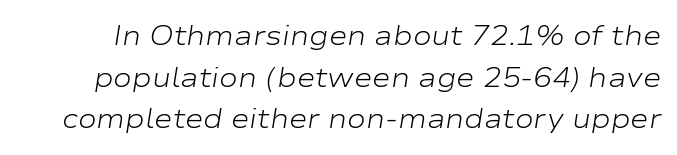
Baseline-to-baseline distance is the conventional proportion of letter height. The weight tops out at a normal text grade. The specimen reads as italic at a glance. The baseline area is clear. Observe the ordinary spacing: letters are neighbours, not strangers.
